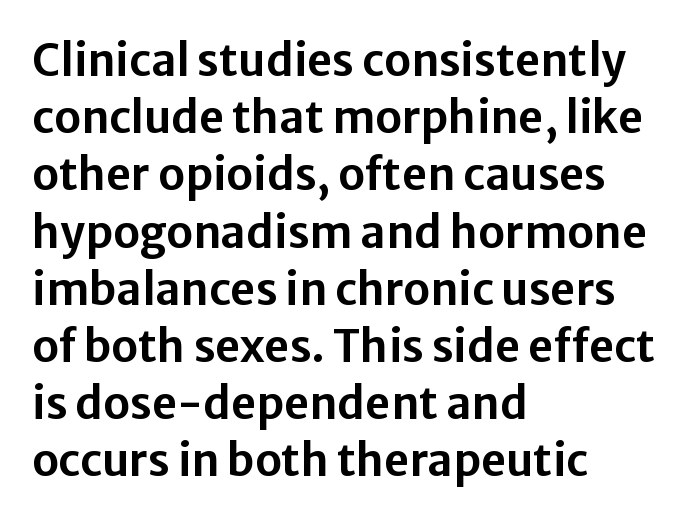
Q: Is the text italic (slanted)? A: No, it is upright.
Q: Is the typeface a serif or a sans-serif typeface? A: Sans-serif.
Q: Is the text underlined? A: No.
Q: How is the paragraph aligned? A: Left-aligned.
Q: Is the spacing between letters normal or unusually wide? A: Normal.
Q: Is the spacing between lines tight, normal or loose? A: Normal.
Q: Width (condensed, normal, or wide)? A: Normal.
Q: Stroke contrast? A: Low.
Q: x-height? A: Medium.
Q: Monospaced? A: No.
